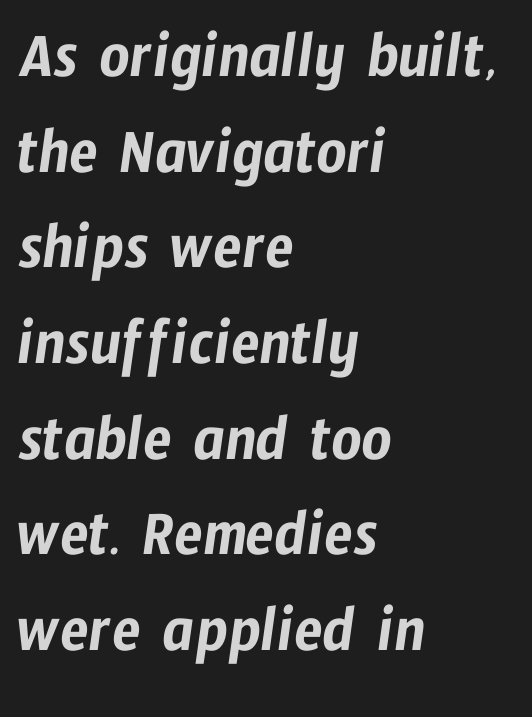
The image shows 66 px condensed sans-serif type; set left-aligned, normal line spacing (1.45x), normal letter spacing, not underlined; low stroke contrast and a medium x-height.
